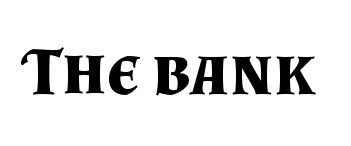
A typesetter would mark this as roman, not italic. Students, note that the glyphs here touch the page at normal intervals. Varying glyph widths throughout — classic text-font behaviour. Each letter's strokes conclude with small projecting serifs. The string is rendered with underlining switched off. These words are printed bold, with thick strokes throughout.
